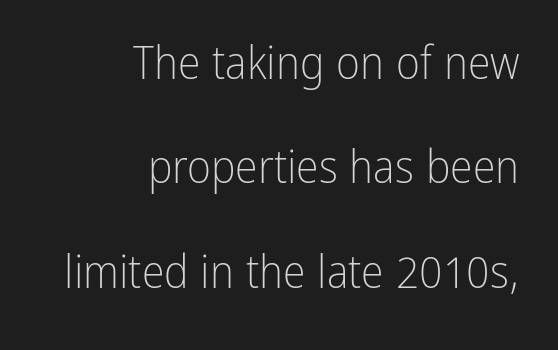
{"serif": "no", "italic": "no", "bold": "no", "weight": "light", "width": "condensed", "stroke_contrast": "low", "x_height": "medium", "monospaced": "no", "underline": "no", "align": "right", "line_spacing": "loose", "line_spacing_ratio": 2.27, "letter_spacing": "normal", "letter_spacing_em": 0.0, "glyph_px": 46}
